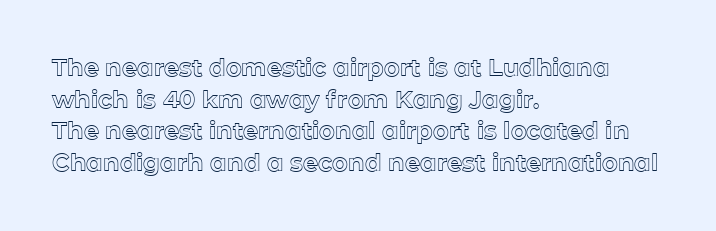
The image shows 24 px text type, upright; set left-aligned, normal line spacing (1.32x), normal letter spacing, not underlined.
